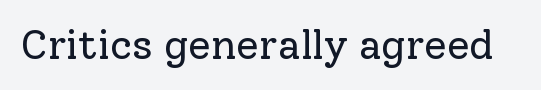
The letterforms sit shoulder to shoulder at normal distance. Here the designer chose a conventional face with non-uniform glyph widths. Unlike italic type, these characters show no tilt at all. Unlike a clean sans, this face finishes its strokes with serifs. Caption: face not bold, strokes unweighted. Underlining? Definitely not there.
